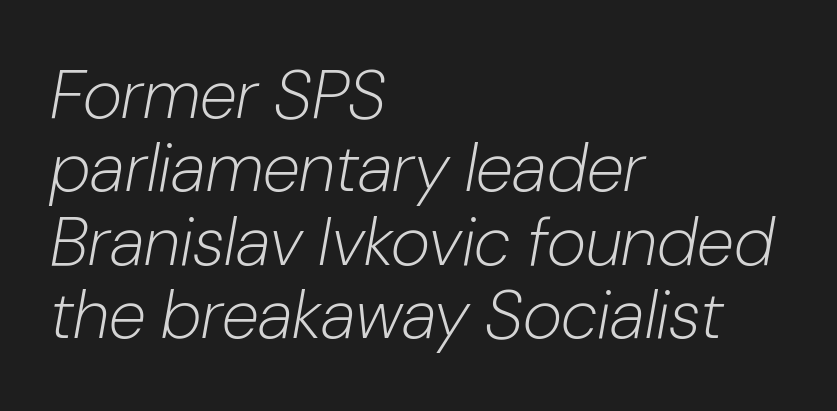
The image shows 68 px light type, italic (leaning right); set left-aligned, tight line spacing (1.08x), normal letter spacing, not underlined; low stroke contrast and a medium x-height.
